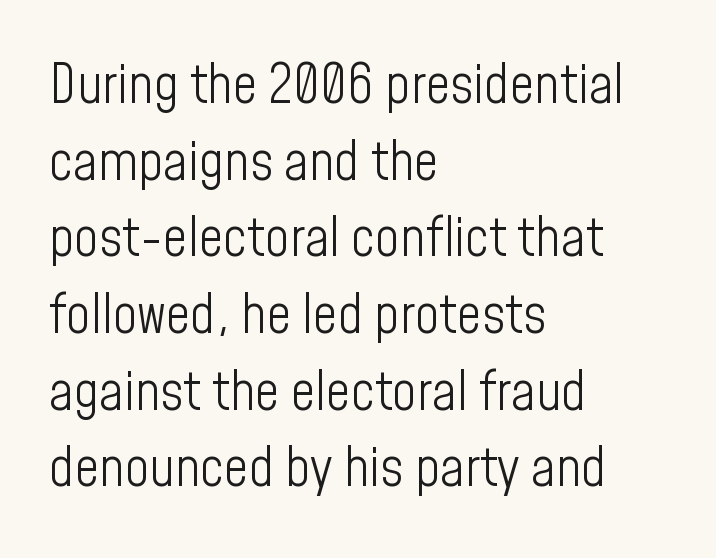
The image shows 54 px light, condensed sans-serif type, upright; set left-aligned, normal line spacing (1.42x), normal letter spacing, not underlined; low stroke contrast and a medium x-height.
